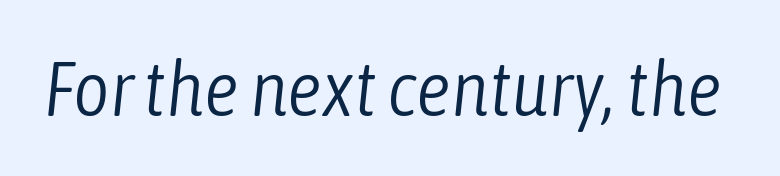
{"italic": "yes", "lean": "right", "slant_degrees": 6, "bold": "no", "weight": "light", "width": "condensed", "stroke_contrast": "low", "x_height": "medium", "monospaced": "no", "underline": "no", "letter_spacing": "normal", "letter_spacing_em": 0.0, "glyph_px": 78}
